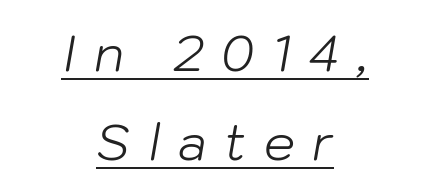
{"italic": "yes", "lean": "right", "slant_degrees": 10, "bold": "no", "weight": "light", "width": "normal", "stroke_contrast": "low", "x_height": "medium", "monospaced": "no", "underline": "yes", "align": "center", "line_spacing_ratio": 1.81, "letter_spacing": "wide", "letter_spacing_em": 0.36, "glyph_px": 49}
